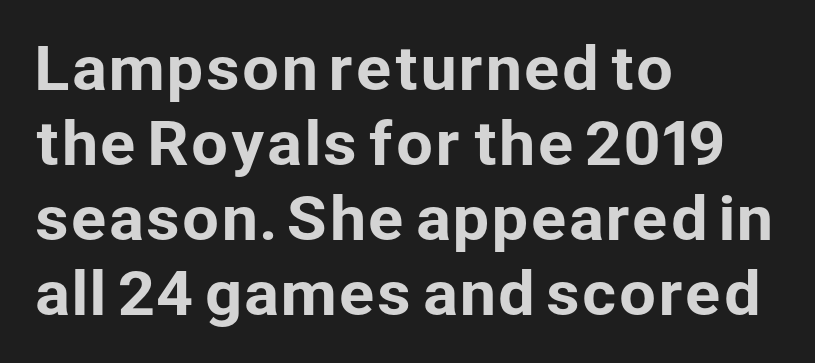
Q: Is the text italic (slanted)? A: No, it is upright.
Q: Is the typeface a serif or a sans-serif typeface? A: Sans-serif.
Q: Is the text underlined? A: No.
Q: How is the paragraph aligned? A: Left-aligned.
Q: Is the spacing between letters normal or unusually wide? A: Normal.
Q: Is the spacing between lines tight, normal or loose? A: Normal.
Q: Width (condensed, normal, or wide)? A: Normal.
Q: Stroke contrast? A: Low.
Q: x-height? A: Medium.
Q: Monospaced? A: No.
